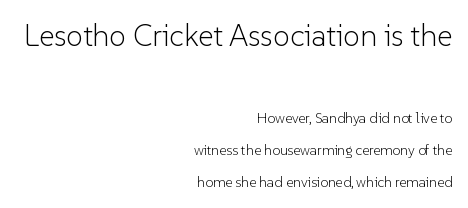
The image shows 30 px light sans-serif type, upright; set right-aligned, loose line spacing (2.3x), normal letter spacing, not underlined; the first (top) block is 2.14x larger; low stroke contrast and a medium x-height.
